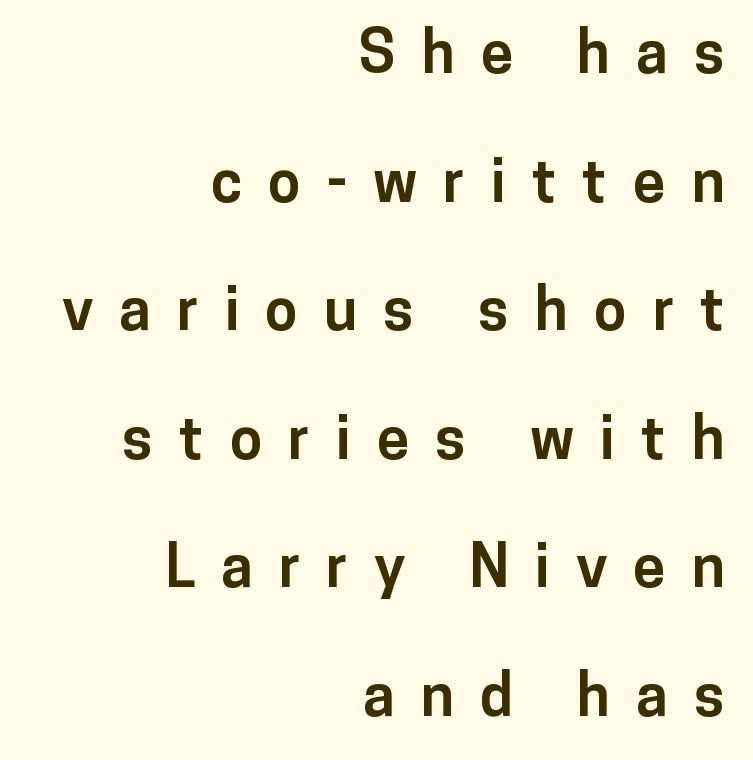
Q: Is the text bold? A: Yes.
Q: Is the text italic (slanted)? A: No, it is upright.
Q: Is the typeface a serif or a sans-serif typeface? A: Sans-serif.
Q: Is the text underlined? A: No.
Q: How is the paragraph aligned? A: Right-aligned.
Q: Is the spacing between letters normal or unusually wide? A: Unusually wide.
Q: Is the spacing between lines tight, normal or loose? A: Loose.
Q: Width (condensed, normal, or wide)? A: Normal.
Q: Stroke contrast? A: Low.
Q: x-height? A: Medium.
Q: Monospaced? A: No.
